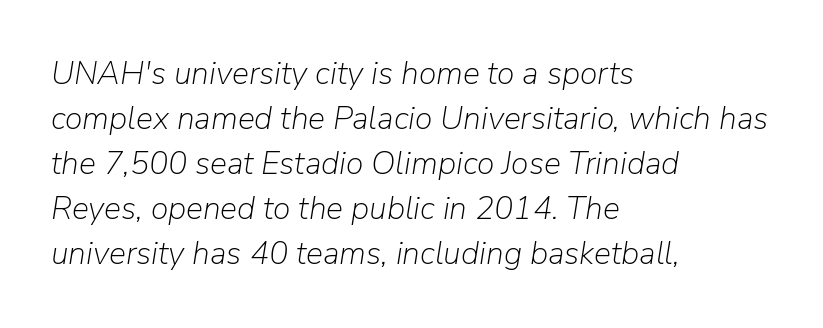
{"italic": "yes", "lean": "right", "slant_degrees": 9, "bold": "no", "weight": "light", "width": "normal", "stroke_contrast": "low", "x_height": "medium", "monospaced": "no", "underline": "no", "align": "left", "line_spacing": "normal", "line_spacing_ratio": 1.41, "letter_spacing": "normal", "letter_spacing_em": 0.0, "glyph_px": 32}
